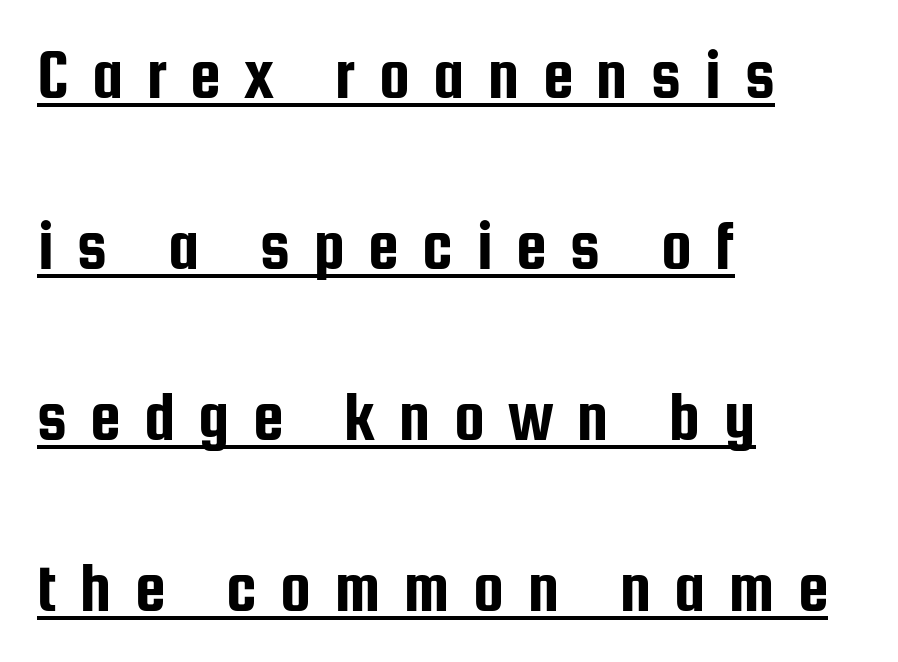
Q: Is the text italic (slanted)? A: No, it is upright.
Q: Is the typeface a serif or a sans-serif typeface? A: Sans-serif.
Q: Is the text underlined? A: Yes.
Q: How is the paragraph aligned? A: Left-aligned.
Q: Is the spacing between letters normal or unusually wide? A: Unusually wide.
Q: Is the spacing between lines tight, normal or loose? A: Loose.
Q: Width (condensed, normal, or wide)? A: Condensed.
Q: Stroke contrast? A: Low.
Q: x-height? A: Medium.
Q: Monospaced? A: No.
